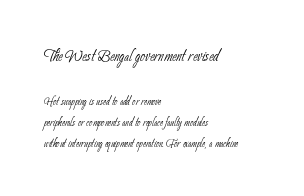
Reading down the block, your eye returns to a fixed left position each line. The space beneath each line is pristine and unruled. Words appear dense and cohesive because spacing is normal. Typesetter's note — upper block bumped up in size, lower block left smaller.
